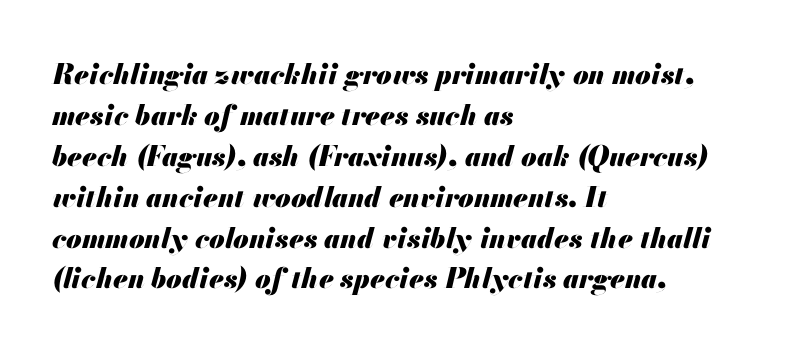
The letters are bold, with thick, heavy strokes. Students, observe: this is what conventionally led text looks like. The lines are quadded left. These lines are rendered in a variable-pitch font. Lines of text with bare space underneath. The glyphs look as if they've been sheared to an angle.
